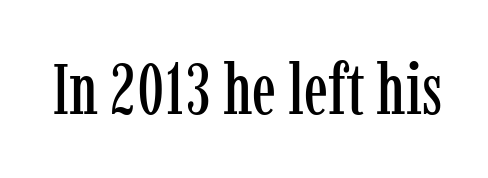
Q: Is the text italic (slanted)? A: No, it is upright.
Q: Is the typeface a serif or a sans-serif typeface? A: Serif.
Q: Is the text underlined? A: No.
Q: Is the spacing between letters normal or unusually wide? A: Normal.
Q: Width (condensed, normal, or wide)? A: Condensed.
Q: Stroke contrast? A: Low.
Q: x-height? A: Medium.
Q: Monospaced? A: No.
